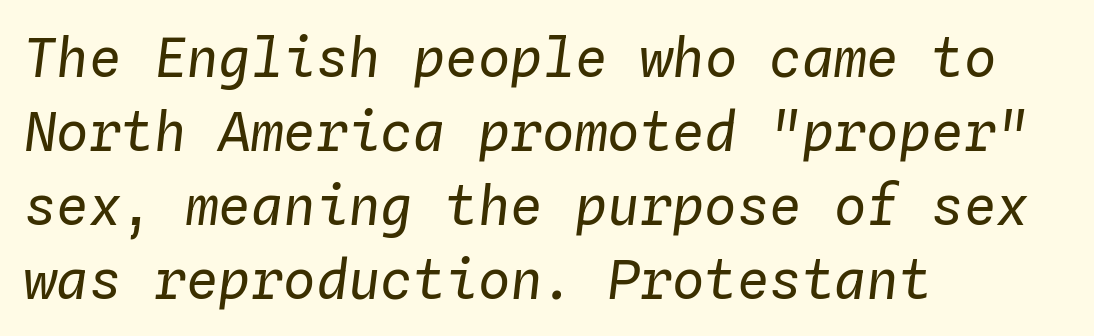
{"italic": "yes", "lean": "right", "slant_degrees": 4, "bold": "no", "weight": "regular", "width": "normal", "stroke_contrast": "low", "x_height": "medium", "monospaced": "yes", "underline": "no", "align": "left", "line_spacing": "normal", "line_spacing_ratio": 1.37, "letter_spacing": "normal", "letter_spacing_em": 0.0, "glyph_px": 54}
